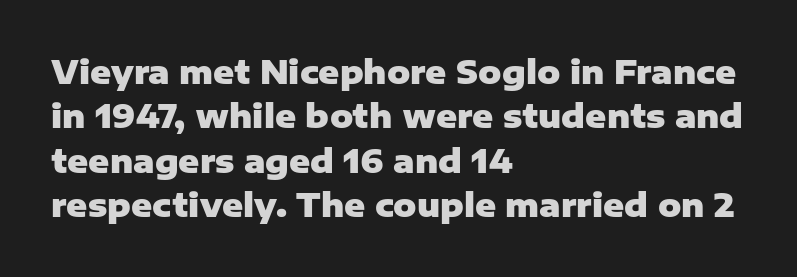
The image shows 32 px heavy sans-serif type, upright; set left-aligned, normal line spacing (1.39x), normal letter spacing, not underlined; low stroke contrast and a medium x-height.
